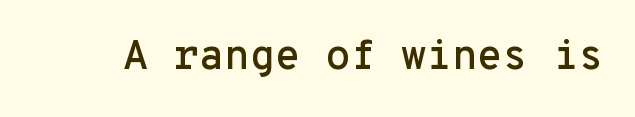
The image shows 41 px sans-serif type, upright, monospaced; set normal letter spacing, not underlined; low stroke contrast and a medium x-height.
